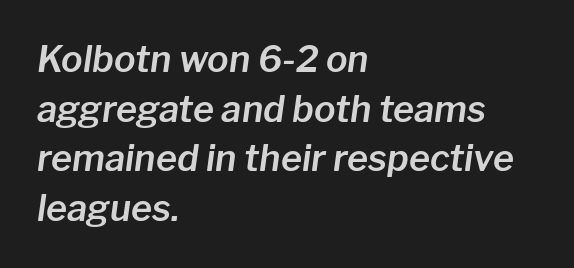
The image shows 36 px text type, italic (leaning right); set left-aligned, normal line spacing (1.38x), normal letter spacing, not underlined; low stroke contrast and a medium x-height.
